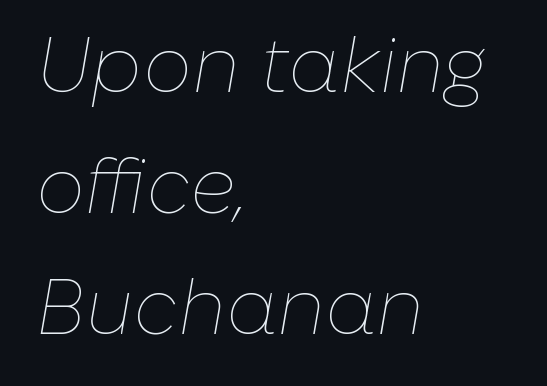
{"italic": "yes", "lean": "right", "slant_degrees": 10, "bold": "no", "weight": "thin", "width": "normal", "stroke_contrast": "low", "x_height": "medium", "monospaced": "no", "underline": "no", "align": "left", "line_spacing": "normal", "line_spacing_ratio": 1.57, "letter_spacing": "normal", "letter_spacing_em": 0.0, "glyph_px": 77}
